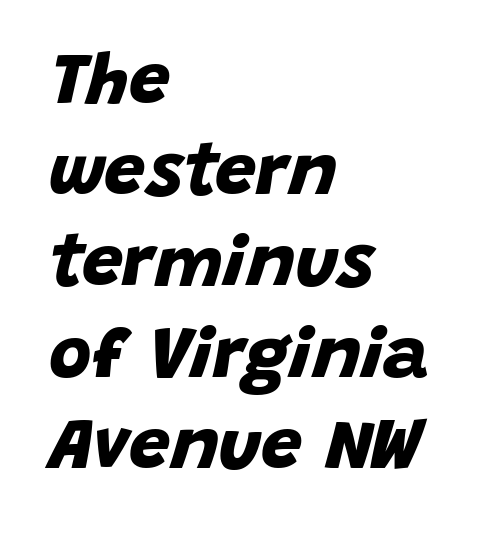
Unmarked baselines from the first word to the last. This block has exactly the height ordinary leading produces. The type is set solid horizontally, with unmodified tracking. A sans-serif font was chosen for this passage. These words are printed bold, with thick strokes throughout. Which margin do the lines hug? The left one — the right edge is uneven.
